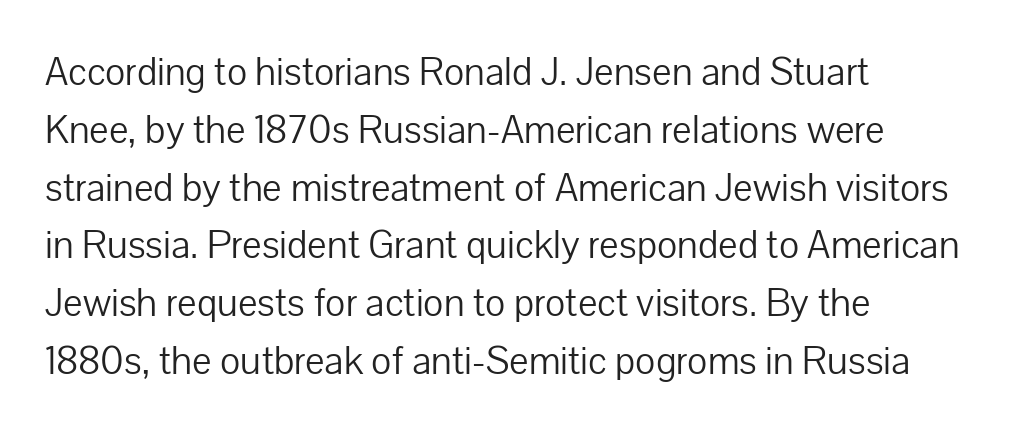
The image shows 41 px light sans-serif type, upright; set left-aligned, normal line spacing (1.41x), normal letter spacing, not underlined; low stroke contrast and a medium x-height.
